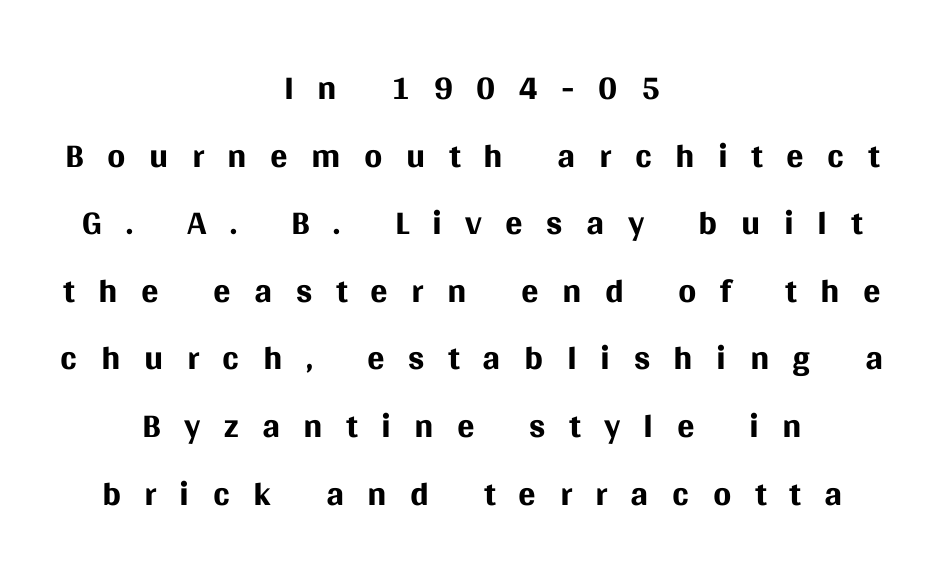
The image shows 52 px regular-weight sans-serif type, upright; set centered, normal line spacing (1.3x), unusually wide letter spacing (+0.45 em), not underlined; medium stroke contrast and a large x-height.
